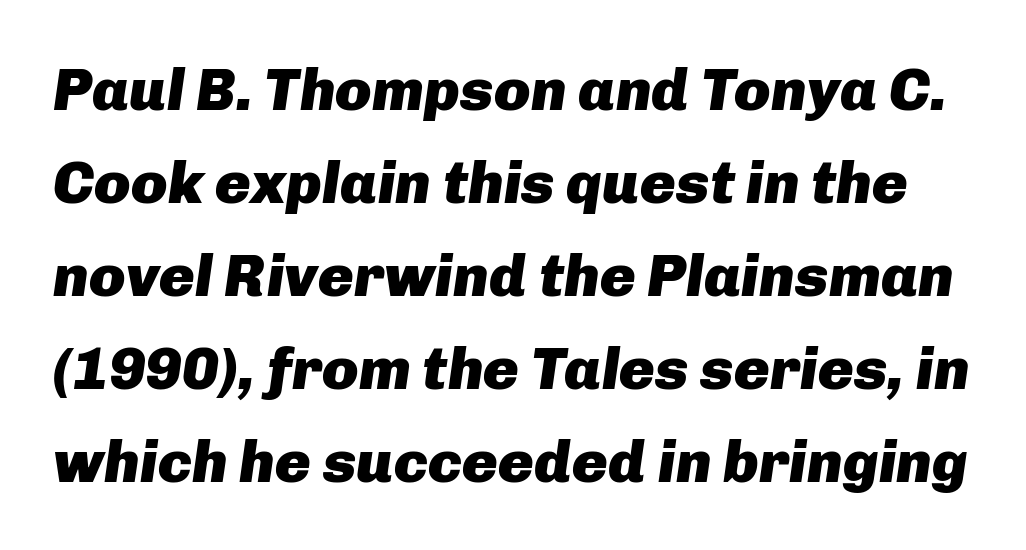
The zone under the glyphs is completely vacant. If you drew a line through each stem, it would be angled. The gaps between neighbouring characters are ordinary and unremarkable. Do the characters align in a grid? No, the font is proportional. Normally led — the rows are evenly, conventionally spaced. Typesetter's note: full bold, strokes at maximum text heaviness.
